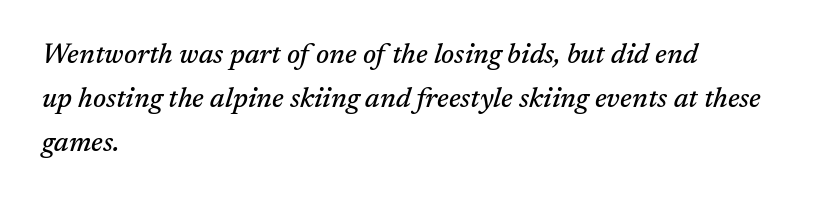
Q: Is the text italic (slanted)? A: Yes, it leans right by about 17 degrees.
Q: Is the typeface a serif or a sans-serif typeface? A: Serif.
Q: Is the text underlined? A: No.
Q: How is the paragraph aligned? A: Left-aligned.
Q: Is the spacing between letters normal or unusually wide? A: Normal.
Q: Is the spacing between lines tight, normal or loose? A: Normal.
Q: Width (condensed, normal, or wide)? A: Normal.
Q: Stroke contrast? A: Medium.
Q: x-height? A: Medium.
Q: Monospaced? A: No.
